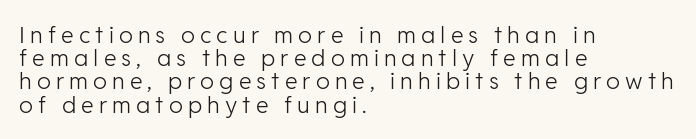
Glyph-to-glyph distance is far greater than everyday printed text. Layout note: lines flush left. The font sits on the lighter half of the weight spectrum, regular included. The string is rendered with underlining switched off. Line spacing here is tight. A roman cut, with each character standing at attention.
